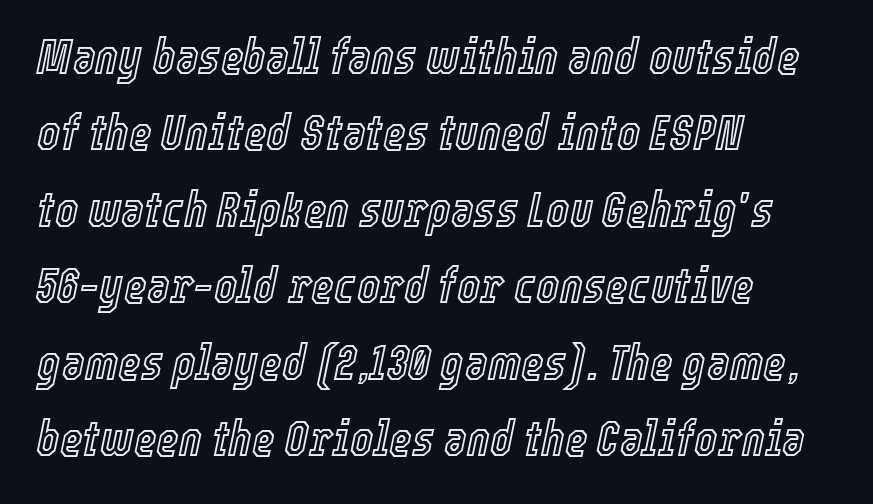
The image shows 49 px condensed type, italic (leaning right); set left-aligned, normal line spacing (1.56x), normal letter spacing, not underlined; a medium x-height.
